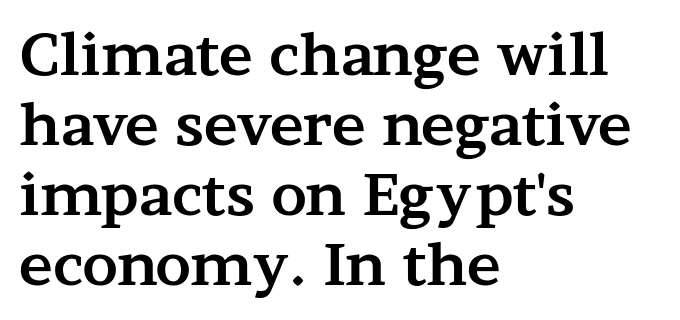
The image shows 57 px bold, wide serif type, upright; set left-aligned, line spacing 1.23x, normal letter spacing, not underlined; medium stroke contrast and a medium x-height.
